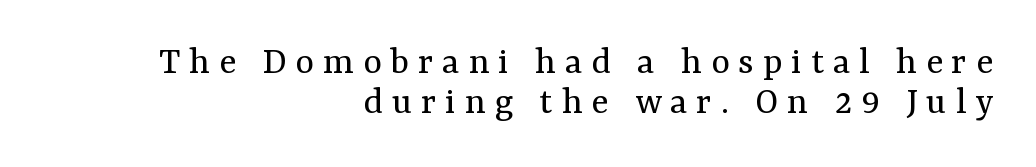
{"serif": "yes", "italic": "no", "bold": "no", "weight": "regular", "width": "normal", "stroke_contrast": "medium", "x_height": "medium", "monospaced": "no", "underline": "no", "align": "right", "line_spacing": "tight", "line_spacing_ratio": 0.99, "letter_spacing": "wide", "letter_spacing_em": 0.22, "glyph_px": 40}
